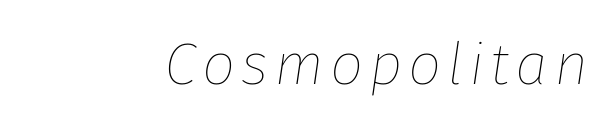
{"italic": "yes", "lean": "right", "slant_degrees": 8, "bold": "no", "weight": "thin", "width": "normal", "stroke_contrast": "low", "x_height": "medium", "monospaced": "no", "underline": "no", "glyph_px": 59}
